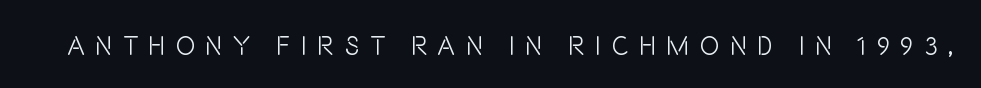
{"italic": "no", "bold": "no", "underline": "no", "letter_spacing": "wide", "letter_spacing_em": 0.4, "glyph_px": 26}
